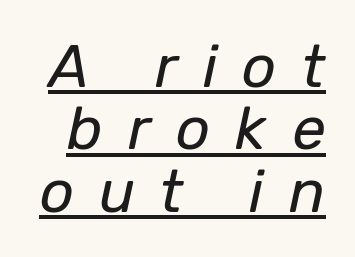
{"italic": "yes", "lean": "right", "slant_degrees": 12, "bold": "no", "weight": "regular", "width": "normal", "stroke_contrast": "low", "x_height": "medium", "monospaced": "no", "underline": "yes", "line_spacing": "tight", "line_spacing_ratio": 1.04, "letter_spacing": "wide", "letter_spacing_em": 0.42, "glyph_px": 60}
